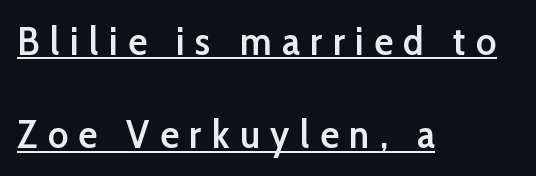
{"serif": "no", "italic": "no", "bold": "semi", "weight": "semibold", "width": "normal", "stroke_contrast": "low", "x_height": "medium", "monospaced": "no", "underline": "yes", "align": "left", "line_spacing": "loose", "line_spacing_ratio": 2.39, "letter_spacing": "wide", "letter_spacing_em": 0.27, "glyph_px": 39}
